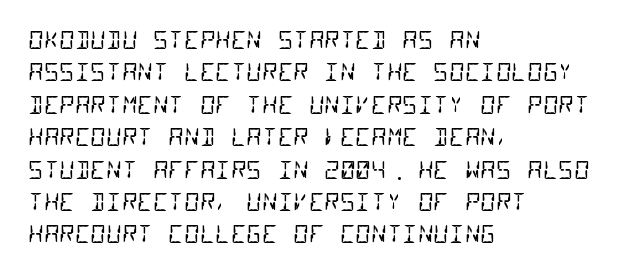
{"bold": "no", "underline": "no", "align": "left", "line_spacing": "normal", "line_spacing_ratio": 1.35, "letter_spacing": "normal", "letter_spacing_em": 0.0, "glyph_px": 24}
